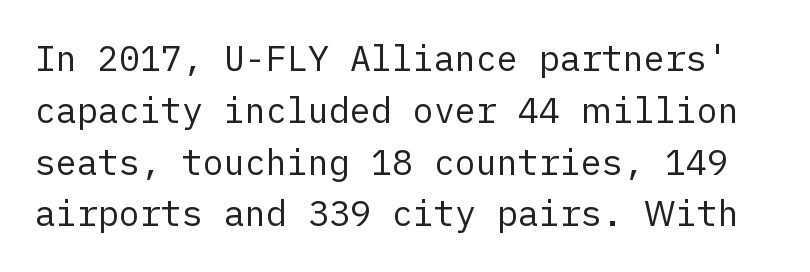
The image shows 35 px regular-weight sans-serif type, upright; set normal line spacing (1.48x), normal letter spacing, not underlined; low stroke contrast and a medium x-height.
